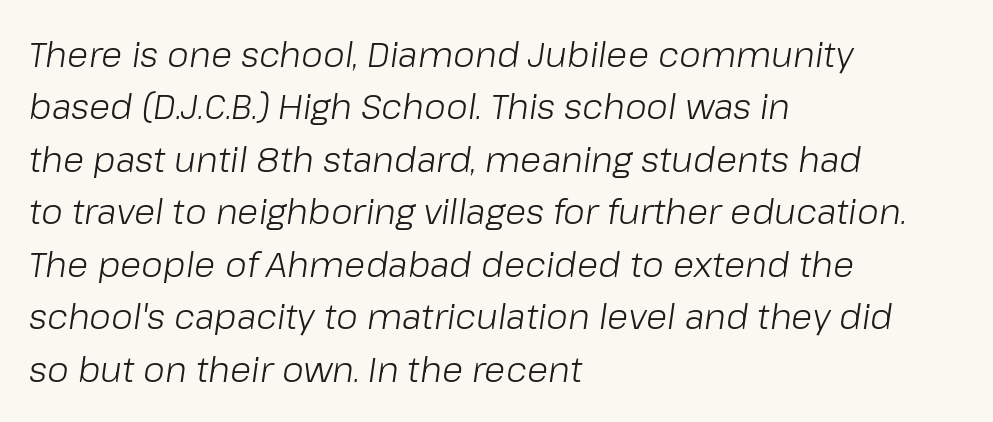
Letter spacing: default. Looks like regular typesetting: each glyph gets only the width it needs. Think standard paragraph weight, or any step lighter than that. One-word summary of the alignment: left. Words float on clear page, feet unadorned. The designer left line spacing at the default.
